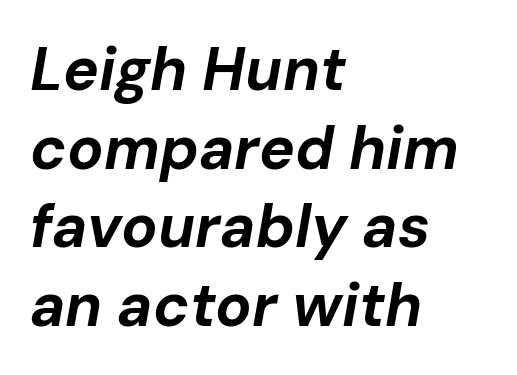
Q: Is the text bold? A: Yes.
Q: Is the text italic (slanted)? A: Yes, it leans right by about 10 degrees.
Q: Is the text underlined? A: No.
Q: How is the paragraph aligned? A: Left-aligned.
Q: Is the spacing between letters normal or unusually wide? A: Normal.
Q: Is the spacing between lines tight, normal or loose? A: Normal.
Q: Width (condensed, normal, or wide)? A: Normal.
Q: Stroke contrast? A: Low.
Q: x-height? A: Medium.
Q: Monospaced? A: No.
